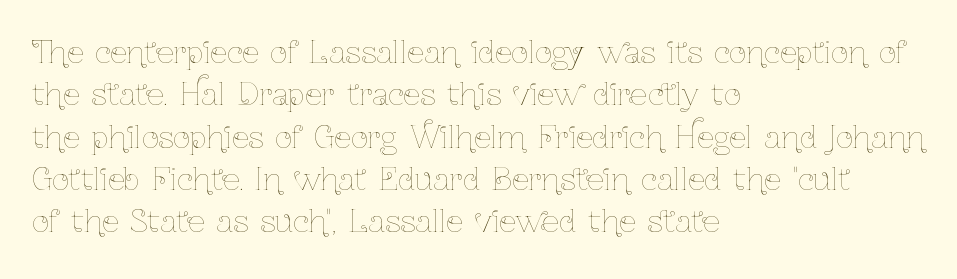
{"italic": "no", "bold": "no", "weight": "thin", "width": "condensed", "stroke_contrast": "low", "x_height": "medium", "monospaced": "no", "underline": "no", "align": "left", "line_spacing": "normal", "line_spacing_ratio": 1.41, "letter_spacing": "normal", "letter_spacing_em": 0.0, "glyph_px": 30}
